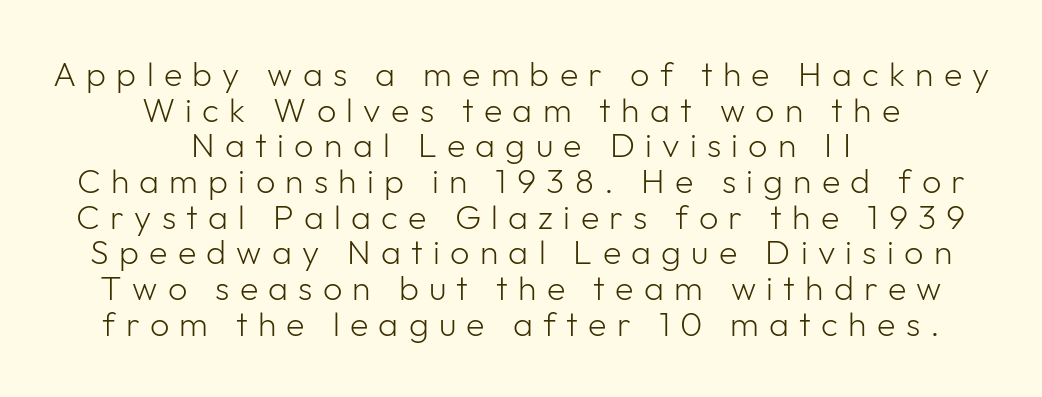
{"serif": "no", "italic": "no", "bold": "no", "weight": "light", "width": "normal", "stroke_contrast": "low", "x_height": "medium", "monospaced": "no", "underline": "no", "align": "center", "line_spacing": "tight", "line_spacing_ratio": 1.05, "letter_spacing": "wide", "letter_spacing_em": 0.3, "glyph_px": 34}
